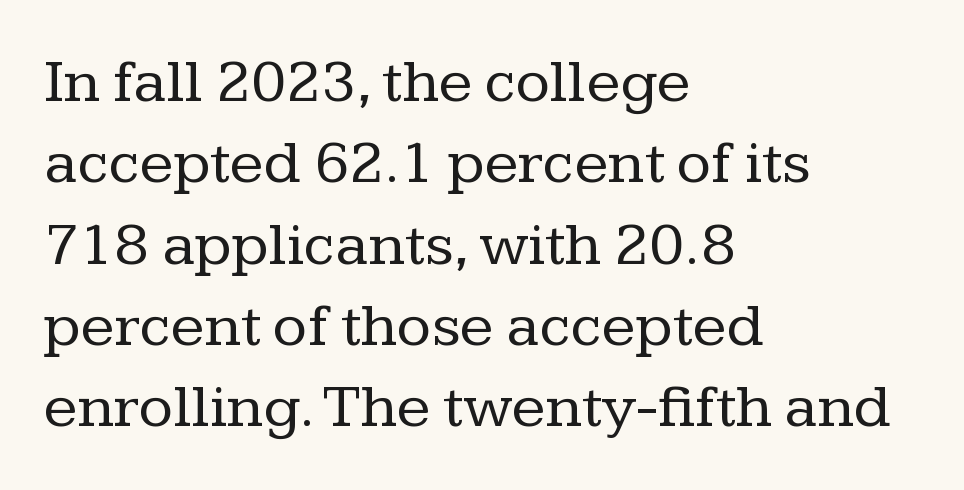
{"serif": "yes", "italic": "no", "bold": "no", "weight": "regular", "width": "normal", "stroke_contrast": "low", "x_height": "medium", "monospaced": "no", "underline": "no", "align": "left", "line_spacing": "normal", "line_spacing_ratio": 1.29, "letter_spacing": "normal", "letter_spacing_em": 0.0, "glyph_px": 63}
